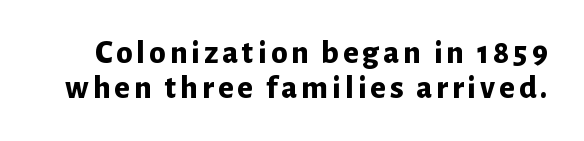
The image shows 33 px bold sans-serif type, upright; set tight line spacing (1.06x), not underlined; low stroke contrast and a medium x-height.
